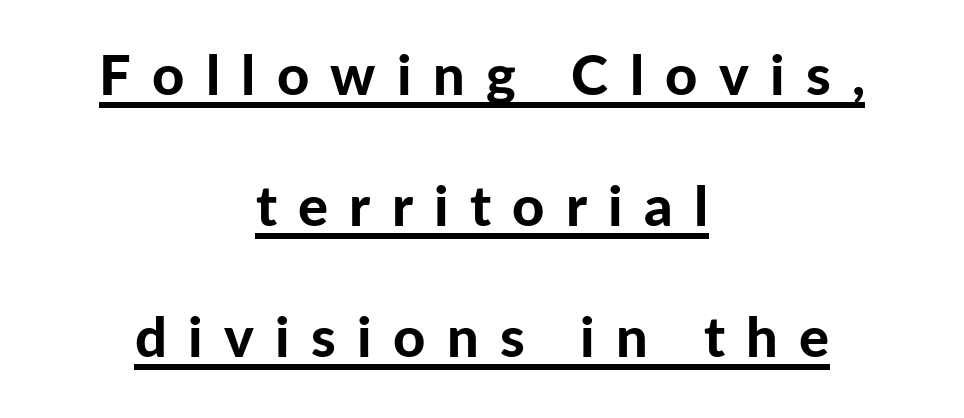
Posture: upright roman. The face used here is rendered with a markedly widened letterfit. The passage shown is emphatically bold. This rendering uses center alignment, leaving both contours irregular but symmetric.
